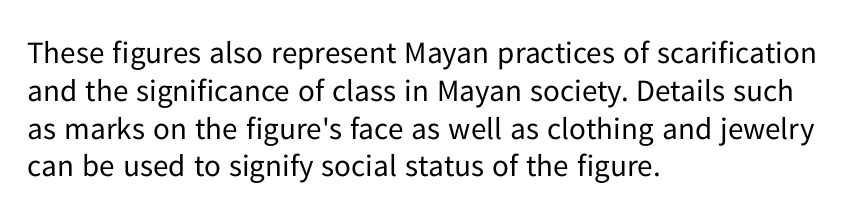
The image shows 31 px regular-weight sans-serif type, upright; set left-aligned, line spacing 1.22x, normal letter spacing, not underlined; low stroke contrast and a medium x-height.
